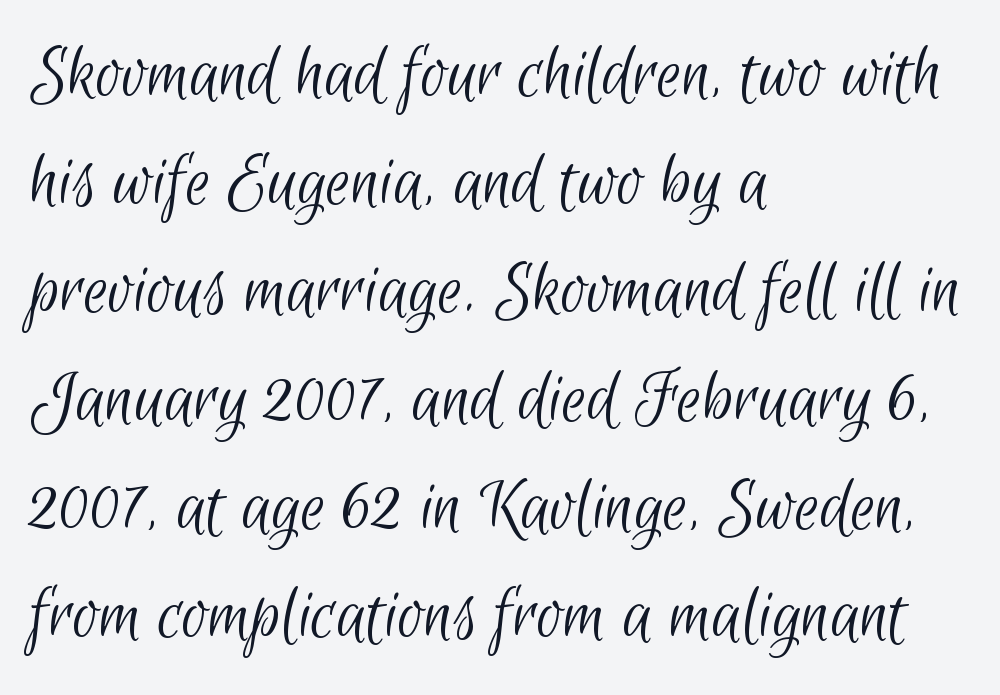
The image shows 79 px light, condensed sans-serif type; set left-aligned, normal line spacing (1.37x), normal letter spacing, not underlined; low stroke contrast and a small x-height.
